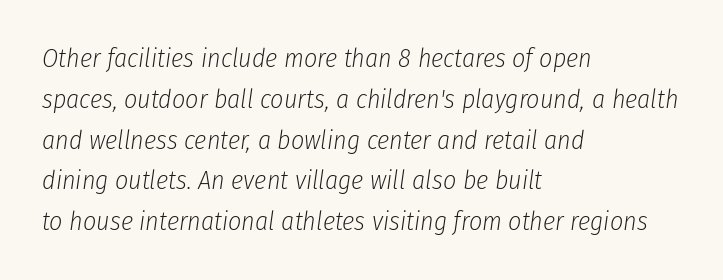
The image shows 26 px text type, italic (leaning right); set left-aligned, normal line spacing (1.57x), normal letter spacing, not underlined.
